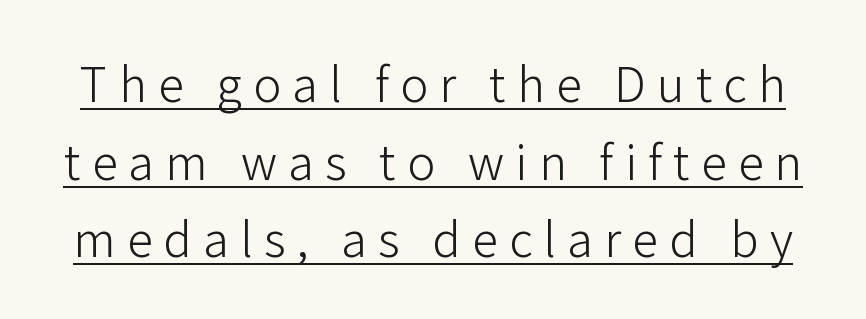
Q: Is the text bold? A: No.
Q: Is the text italic (slanted)? A: No, it is upright.
Q: Is the typeface a serif or a sans-serif typeface? A: Sans-serif.
Q: Is the text underlined? A: Yes.
Q: Is the spacing between letters normal or unusually wide? A: Unusually wide.
Q: Is the spacing between lines tight, normal or loose? A: Normal.
Q: Width (condensed, normal, or wide)? A: Normal.
Q: Stroke contrast? A: Low.
Q: x-height? A: Medium.
Q: Monospaced? A: No.
